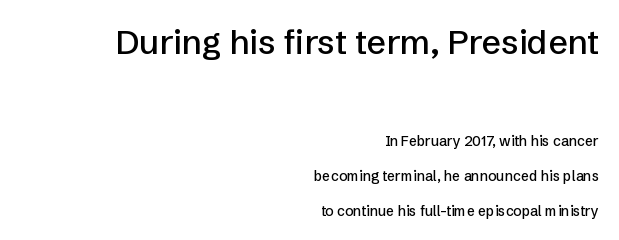
Q: Is the text italic (slanted)? A: No, it is upright.
Q: Is the typeface a serif or a sans-serif typeface? A: Sans-serif.
Q: Is the text underlined? A: No.
Q: How is the paragraph aligned? A: Right-aligned.
Q: Is the spacing between letters normal or unusually wide? A: Normal.
Q: Is the spacing between lines tight, normal or loose? A: Loose.
Q: Which block of text is set in a larger size, the first (top) or the second (bottom)? A: The first (top) one.
Q: Width (condensed, normal, or wide)? A: Normal.
Q: Stroke contrast? A: Low.
Q: x-height? A: Medium.
Q: Monospaced? A: No.
